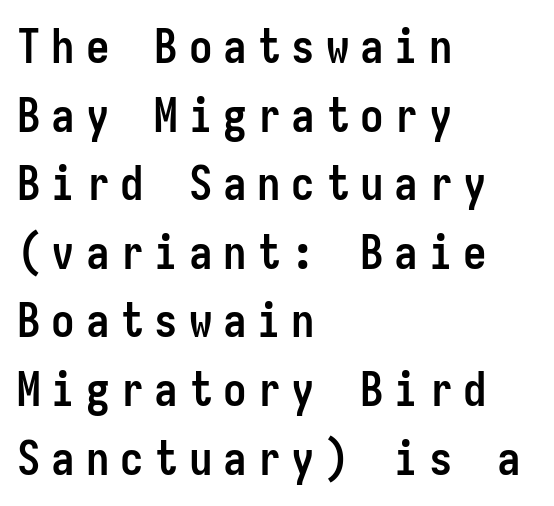
{"serif": "no", "italic": "no", "bold": "yes", "weight": "semibold", "width": "condensed", "stroke_contrast": "low", "x_height": "medium", "monospaced": "yes", "underline": "no", "align": "left", "line_spacing": "normal", "line_spacing_ratio": 1.46, "letter_spacing": "wide", "letter_spacing_em": 0.23, "glyph_px": 47}
